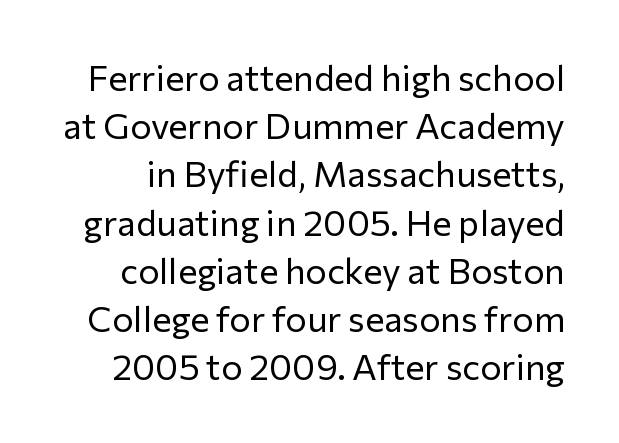
{"serif": "no", "italic": "no", "bold": "no", "weight": "regular", "width": "normal", "stroke_contrast": "low", "x_height": "medium", "monospaced": "no", "underline": "no", "line_spacing": "normal", "line_spacing_ratio": 1.34, "letter_spacing": "normal", "letter_spacing_em": 0.0, "glyph_px": 36}
